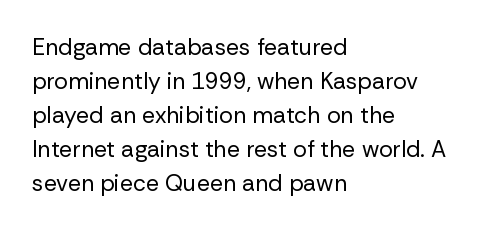
The image shows 23 px text type, upright; set left-aligned, normal line spacing (1.48x), normal letter spacing, not underlined.
